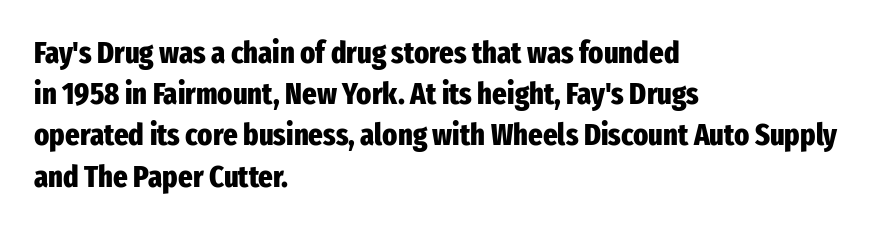
{"serif": "no", "italic": "no", "bold": "yes", "weight": "heavy", "width": "condensed", "stroke_contrast": "low", "x_height": "medium", "monospaced": "no", "underline": "no", "align": "left", "line_spacing": "normal", "line_spacing_ratio": 1.33, "letter_spacing": "normal", "letter_spacing_em": 0.0, "glyph_px": 31}
